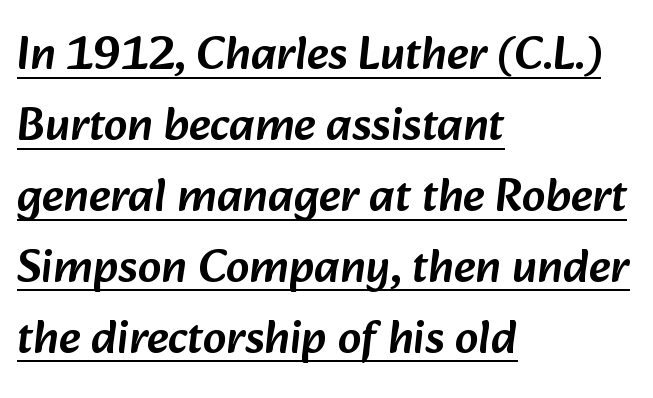
{"serif": "no", "width": "normal", "stroke_contrast": "low", "x_height": "medium", "monospaced": "no", "underline": "yes", "align": "left", "line_spacing": "normal", "line_spacing_ratio": 1.51, "letter_spacing": "normal", "letter_spacing_em": 0.0, "glyph_px": 47}
